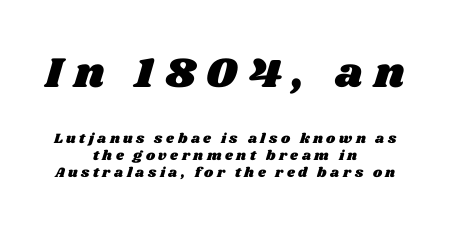
The image shows 43 px wide type; set centered, line spacing 1.21x, unusually wide letter spacing (+0.25 em), not underlined; the first (top) block is 3.07x larger; medium stroke contrast and a large x-height.
